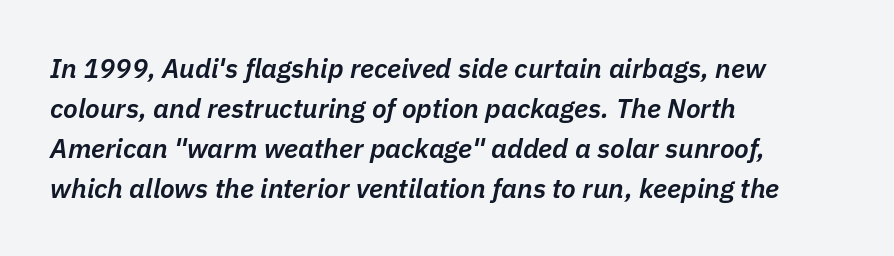
Slightly chunky letters — semibold, I'd say, not full bold. Type without underlining. Looking at the ascenders, they clearly lean. The rendering keeps characters at their native spacing. The rendering uses a moderate line-height, typical for paragraphs.
